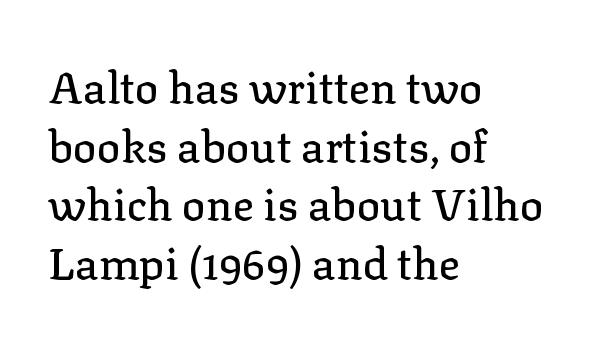
Rendered with straight, roman letterforms. You could call the tracking neutral — neither tight nor loose. Letterform terminals end in serifs throughout the passage. Looks like regular typesetting: each glyph gets only the width it needs. Vertically, the passage feels balanced, rows spaced as you'd expect.
